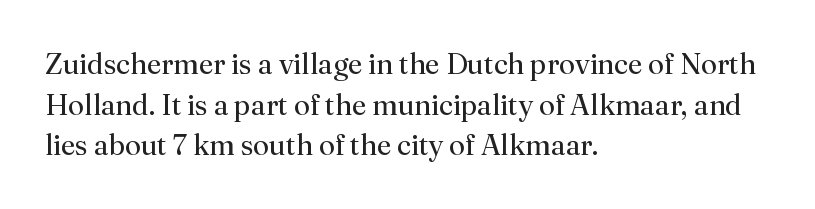
The image shows 29 px regular-weight serif type, upright; set left-aligned, normal line spacing (1.4x), normal letter spacing, not underlined; medium stroke contrast and a small x-height.
